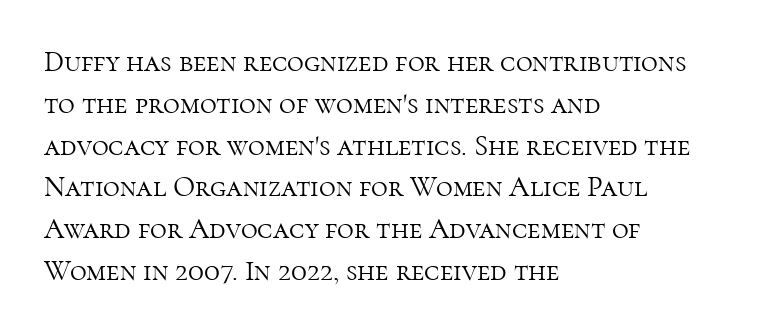
Q: Is the text bold? A: No.
Q: Is the text italic (slanted)? A: No, it is upright.
Q: Is the typeface a serif or a sans-serif typeface? A: Serif.
Q: Is the text underlined? A: No.
Q: How is the paragraph aligned? A: Left-aligned.
Q: Is the spacing between letters normal or unusually wide? A: Normal.
Q: Is the spacing between lines tight, normal or loose? A: Normal.
Q: Width (condensed, normal, or wide)? A: Normal.
Q: Stroke contrast? A: High.
Q: x-height? A: Medium.
Q: Monospaced? A: No.
